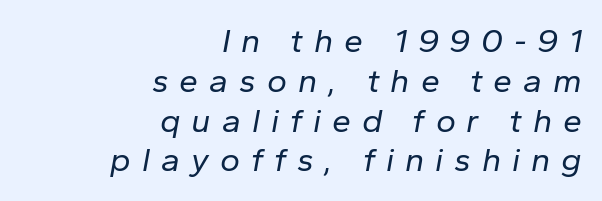
{"italic": "yes", "lean": "right", "slant_degrees": 10, "bold": "no", "weight": "regular", "width": "normal", "stroke_contrast": "low", "x_height": "medium", "monospaced": "no", "underline": "no", "align": "right", "line_spacing_ratio": 1.17, "letter_spacing": "wide", "letter_spacing_em": 0.32, "glyph_px": 34}
